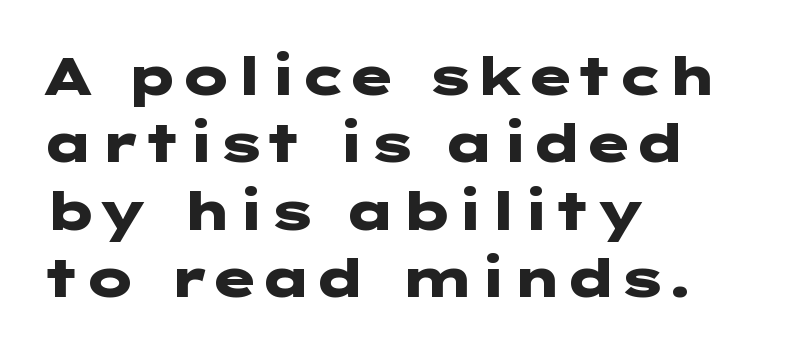
{"serif": "no", "italic": "no", "bold": "yes", "weight": "heavy", "width": "wide", "stroke_contrast": "low", "x_height": "medium", "underline": "no", "align": "left", "line_spacing": "normal", "line_spacing_ratio": 1.27, "letter_spacing": "normal", "letter_spacing_em": 0.0, "glyph_px": 53}
